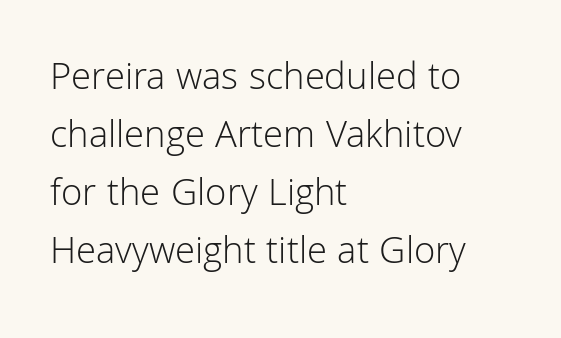
{"serif": "no", "italic": "no", "bold": "no", "weight": "light", "width": "normal", "stroke_contrast": "low", "x_height": "medium", "monospaced": "no", "underline": "no", "align": "left", "line_spacing": "normal", "line_spacing_ratio": 1.49, "letter_spacing": "normal", "letter_spacing_em": 0.0, "glyph_px": 39}
